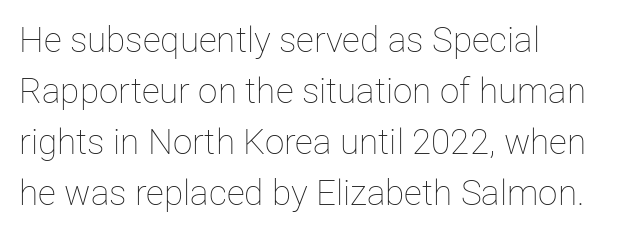
{"italic": "no", "bold": "no", "weight": "thin", "width": "normal", "stroke_contrast": "low", "x_height": "medium", "monospaced": "no", "underline": "no", "align": "left", "line_spacing": "normal", "line_spacing_ratio": 1.46, "letter_spacing": "normal", "letter_spacing_em": 0.0, "glyph_px": 35}
